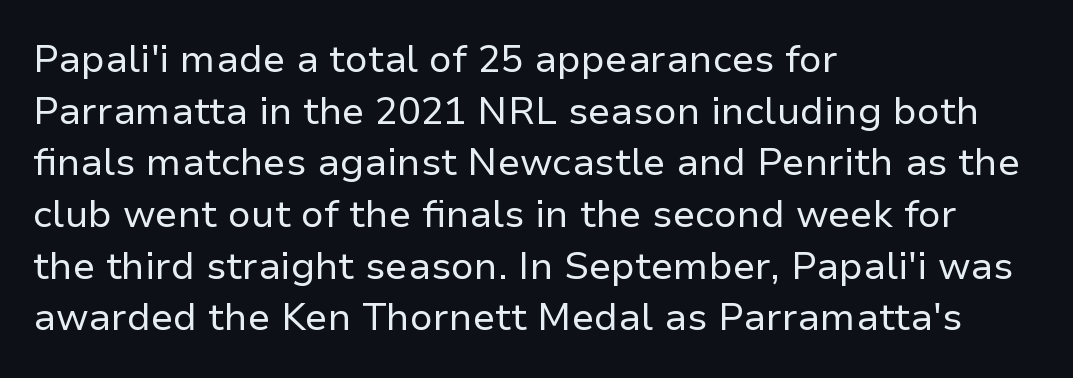
Q: Is the text bold? A: No.
Q: Is the text italic (slanted)? A: No, it is upright.
Q: Is the typeface a serif or a sans-serif typeface? A: Sans-serif.
Q: Is the text underlined? A: No.
Q: How is the paragraph aligned? A: Left-aligned.
Q: Is the spacing between letters normal or unusually wide? A: Normal.
Q: Is the spacing between lines tight, normal or loose? A: Normal.
Q: Width (condensed, normal, or wide)? A: Normal.
Q: Stroke contrast? A: Low.
Q: x-height? A: Medium.
Q: Monospaced? A: No.
